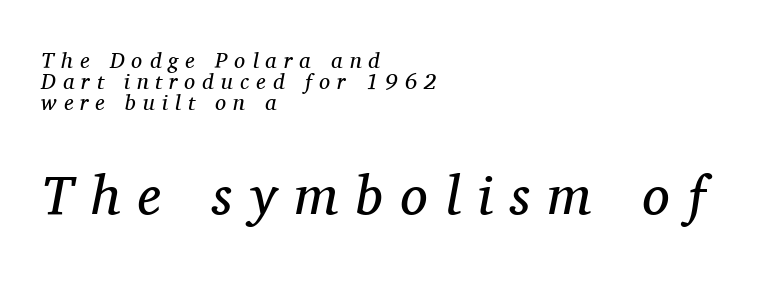
Two sizes are in play, and the larger belongs to the second block. A typesetter would mark this as italic. Proportional: the letters do not fall into vertical columns. The face used here is rendered with a markedly widened letterfit. Reading down the block, your eye returns to a fixed left position each line.
